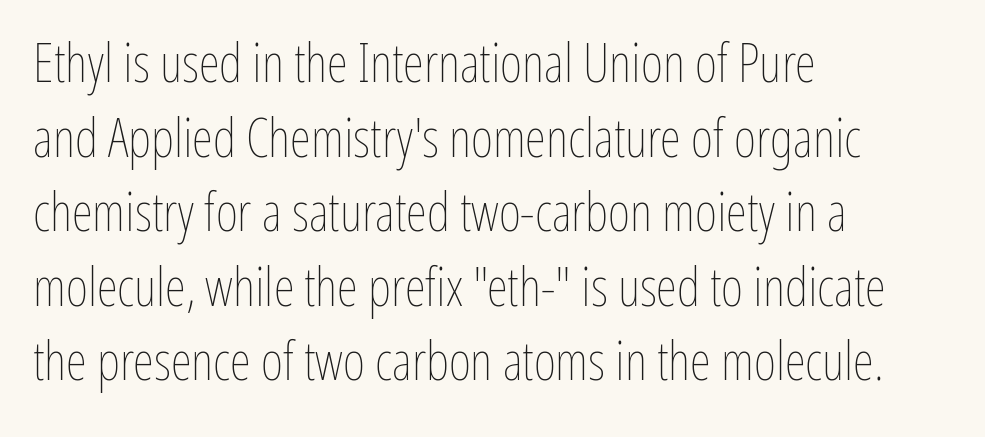
Q: Is the text bold? A: No.
Q: Is the text italic (slanted)? A: No, it is upright.
Q: Is the text underlined? A: No.
Q: How is the paragraph aligned? A: Left-aligned.
Q: Is the spacing between letters normal or unusually wide? A: Normal.
Q: Is the spacing between lines tight, normal or loose? A: Normal.
Q: Width (condensed, normal, or wide)? A: Condensed.
Q: Stroke contrast? A: Low.
Q: x-height? A: Medium.
Q: Monospaced? A: No.
